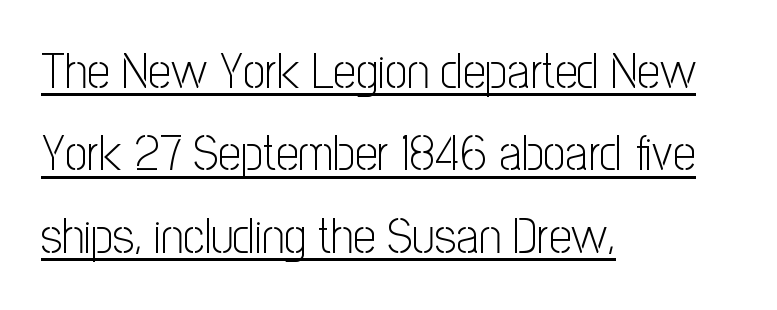
The image shows 50 px light, condensed sans-serif type, upright; set left-aligned, normal line spacing (1.65x), normal letter spacing, underlined; low stroke contrast and a medium x-height.
